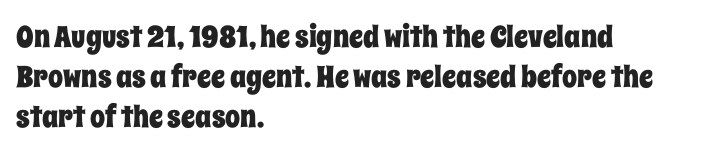
Horizontal bands of white between lines are of average thickness. Caption: multi-line text, flush left, ragged right. Does the lettering tilt? It doesn't — this is upright. The specimen omits any rule beneath the text block's lines. Is this a fixed-width face? No — the glyphs have proportional, varying widths. Nobody touched the tracking dial on this one.
